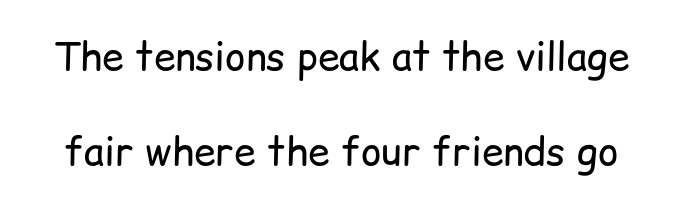
Note the varied advance widths — an 'i' is clearly narrower than an 'm'. The block of text is sparse from top to bottom, with ample space between rows. Is the type heavy? It reads as light-to-regular instead. To sum up the face: it is a sans, with no serifs. Check under the words: just untouched page. Quick note: not italic, upright.
